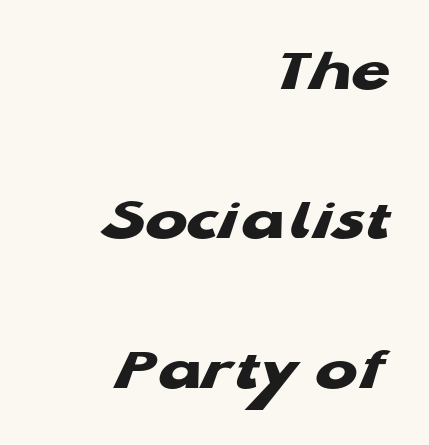
{"serif": "no", "bold": "yes", "weight": "heavy", "width": "wide", "stroke_contrast": "low", "x_height": "medium", "monospaced": "no", "underline": "no", "align": "right", "line_spacing": "loose", "line_spacing_ratio": 2.37, "letter_spacing": "normal", "letter_spacing_em": 0.0, "glyph_px": 63}
